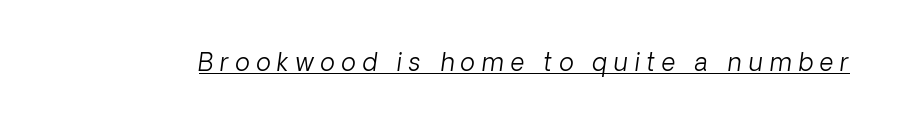
{"bold": "no", "underline": "yes", "letter_spacing": "wide", "letter_spacing_em": 0.29, "glyph_px": 24}
